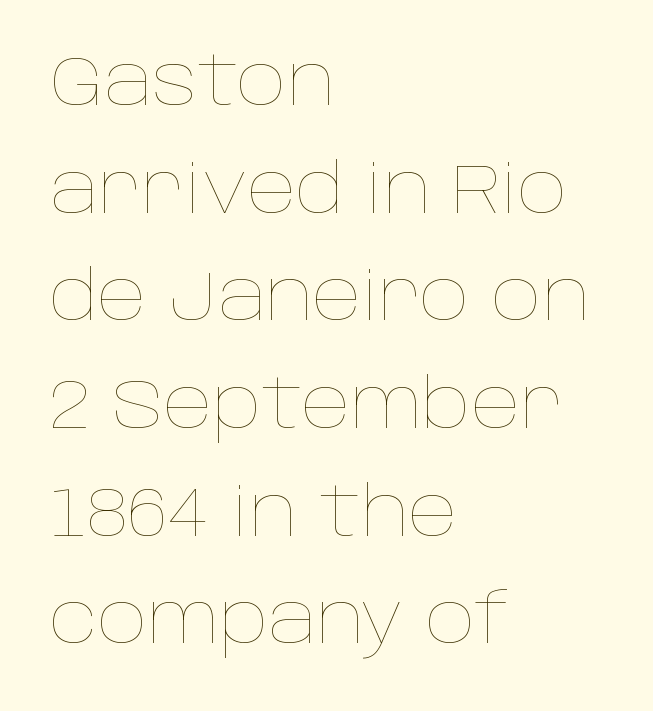
Q: Is the text bold? A: No.
Q: Is the text italic (slanted)? A: No, it is upright.
Q: Is the text underlined? A: No.
Q: How is the paragraph aligned? A: Left-aligned.
Q: Is the spacing between letters normal or unusually wide? A: Normal.
Q: Is the spacing between lines tight, normal or loose? A: Normal.
Q: Width (condensed, normal, or wide)? A: Normal.
Q: Stroke contrast? A: Low.
Q: x-height? A: Large.
Q: Monospaced? A: No.
